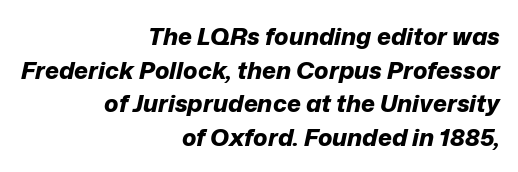
The image shows 24 px bold type, italic (leaning right); set right-aligned, normal line spacing (1.4x), normal letter spacing, not underlined.
